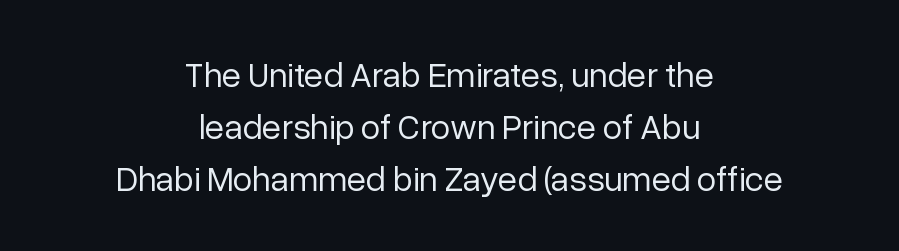
Underline: absent. The whitespace from short lines is split evenly between both sides. The font family rendered here belongs to the sans-serif group. Is there any slant? The stems are plumb. This reads as an unemphasized weight, regular at the heaviest.
